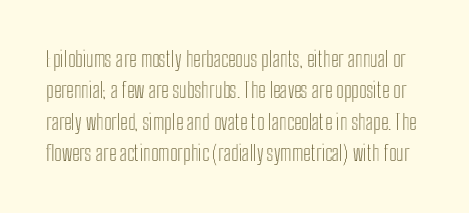
Q: Is the text italic (slanted)? A: No, it is upright.
Q: Is the text underlined? A: No.
Q: Is the spacing between letters normal or unusually wide? A: Normal.
Q: Is the spacing between lines tight, normal or loose? A: Normal.
